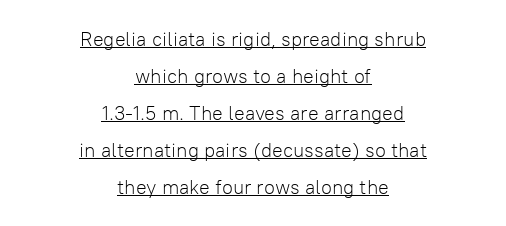
Q: Is the text bold? A: No.
Q: Is the text italic (slanted)? A: No, it is upright.
Q: Is the text underlined? A: Yes.
Q: How is the paragraph aligned? A: Centered.
Q: Is the spacing between letters normal or unusually wide? A: Normal.
